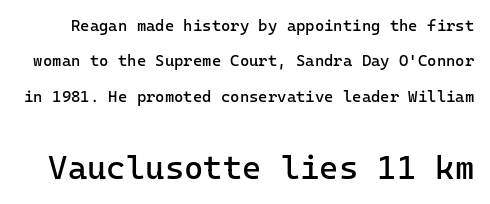
{"serif": "no", "italic": "no", "bold": "no", "weight": "regular", "width": "normal", "stroke_contrast": "low", "x_height": "medium", "monospaced": "yes", "underline": "no", "line_spacing": "loose", "line_spacing_ratio": 2.21, "letter_spacing": "normal", "letter_spacing_em": 0.0, "larger_block": "second", "size_ratio": 2.06, "glyph_px": 33}
